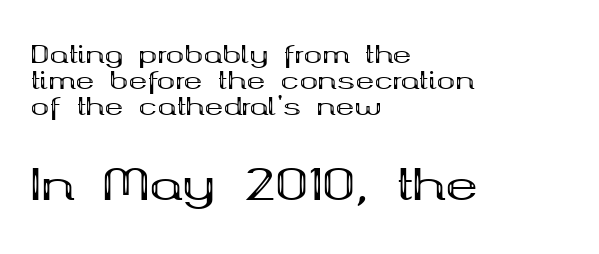
{"serif": "yes", "italic": "no", "bold": "yes", "weight": "bold", "width": "wide", "stroke_contrast": "medium", "x_height": "medium", "monospaced": "no", "underline": "no", "align": "left", "line_spacing": "tight", "line_spacing_ratio": 1.05, "letter_spacing": "normal", "letter_spacing_em": 0.0, "larger_block": "second", "size_ratio": 1.76, "glyph_px": 44}
